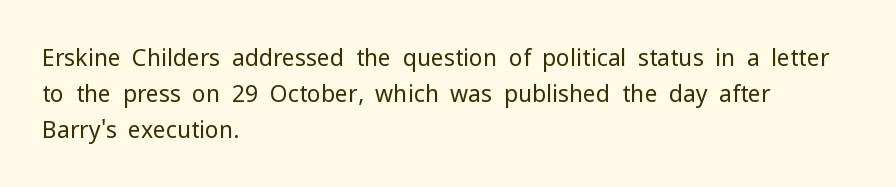
Q: Is the text bold? A: No.
Q: Is the text italic (slanted)? A: No, it is upright.
Q: Is the text underlined? A: No.
Q: How is the paragraph aligned? A: Left-aligned.
Q: Is the spacing between letters normal or unusually wide? A: Normal.
Q: Is the spacing between lines tight, normal or loose? A: Normal.
